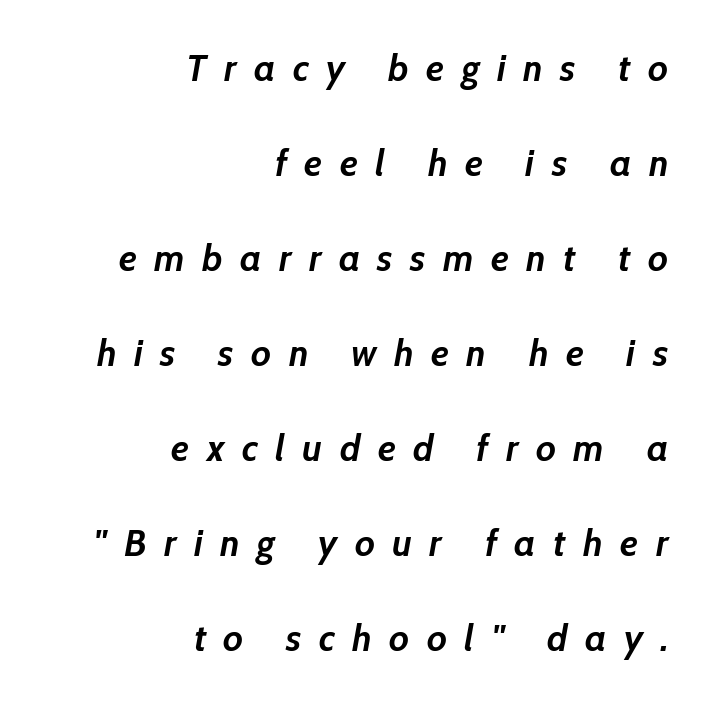
The image shows 38 px semibold type, italic (leaning right); set right-aligned, loose line spacing (2.5x), unusually wide letter spacing (+0.46 em), not underlined; low stroke contrast and a medium x-height.
